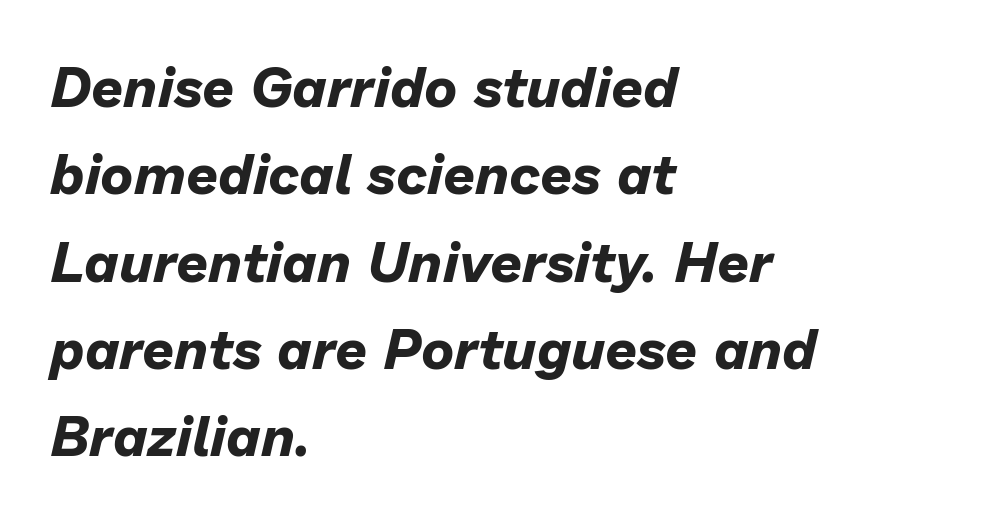
The image shows 56 px bold type, italic (leaning right); set left-aligned, normal line spacing (1.56x), normal letter spacing, not underlined; low stroke contrast and a medium x-height.
